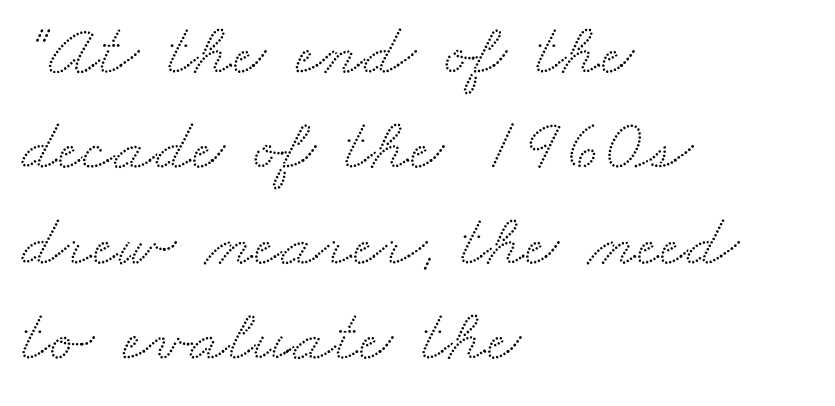
{"serif": "yes", "width": "wide", "stroke_contrast": "medium", "x_height": "small", "monospaced": "no", "underline": "no", "align": "left", "line_spacing": "normal", "line_spacing_ratio": 1.29, "letter_spacing": "normal", "letter_spacing_em": 0.0, "glyph_px": 74}
